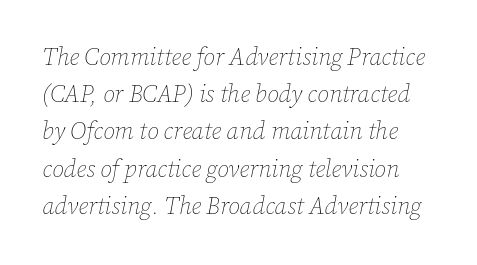
The image shows 24 px text type, italic (leaning right); set normal line spacing (1.55x), normal letter spacing, not underlined.
